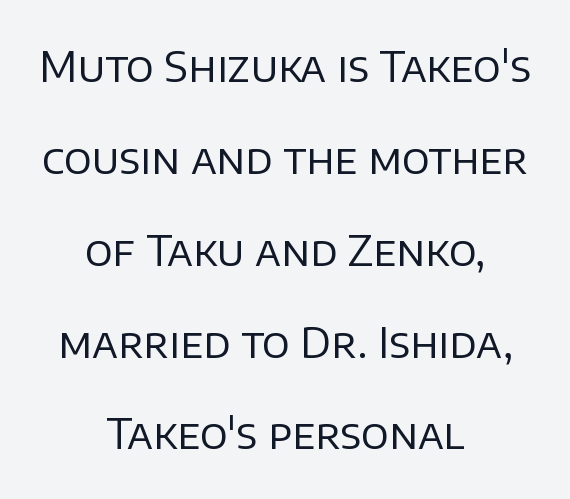
The image shows 41 px regular-weight sans-serif type, upright; set centered, loose line spacing (2.24x), normal letter spacing, not underlined; low stroke contrast and a large x-height.
